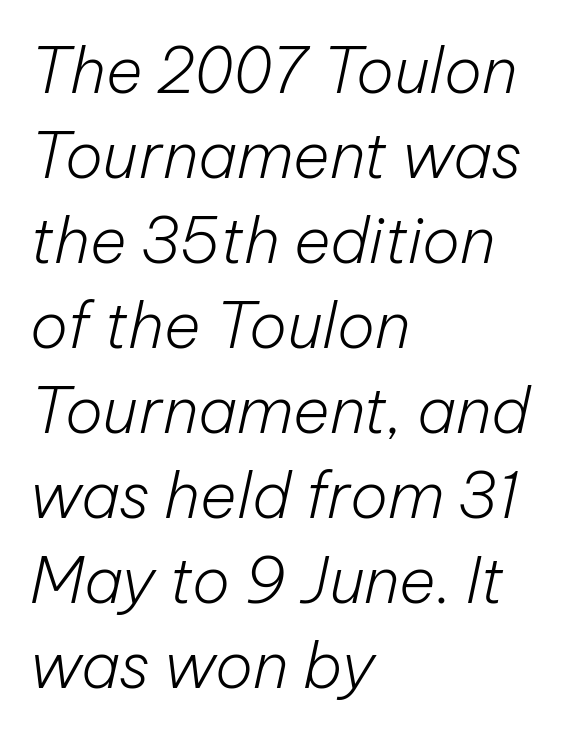
Looking at the ascenders, they clearly lean. Stroke mass is kept to a normal reading level or below. Line beginnings align vertically; line endings do not. Is there much room between lines? A standard amount, neither cramped nor airy. The area under the type is left untouched. Spacing verdict: proportional, widths tailored to each character.
